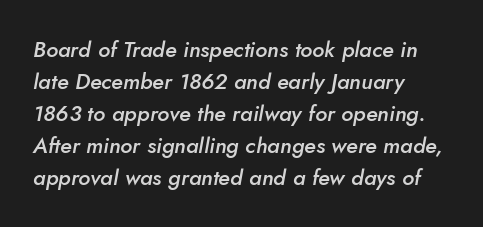
{"italic": "yes", "lean": "right", "slant_degrees": 10, "bold": "semi", "underline": "no", "align": "left", "line_spacing": "normal", "line_spacing_ratio": 1.45, "letter_spacing": "normal", "letter_spacing_em": 0.0, "glyph_px": 22}
